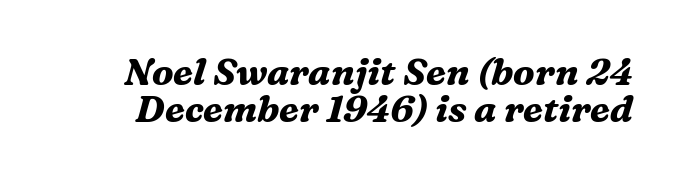
Q: Is the text bold? A: Yes.
Q: Is the text italic (slanted)? A: Yes, it leans right by about 16 degrees.
Q: Is the typeface a serif or a sans-serif typeface? A: Serif.
Q: Is the text underlined? A: No.
Q: Is the spacing between letters normal or unusually wide? A: Normal.
Q: Is the spacing between lines tight, normal or loose? A: Tight.
Q: Width (condensed, normal, or wide)? A: Normal.
Q: Stroke contrast? A: Medium.
Q: x-height? A: Medium.
Q: Monospaced? A: No.
